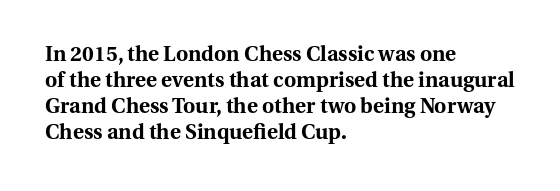
The strokes are fattened all the way to bold. Visually the block forms a straight wall on the left and a jagged coastline on the right. A typesetter would mark this as roman, not italic. The words here are not underlined.
